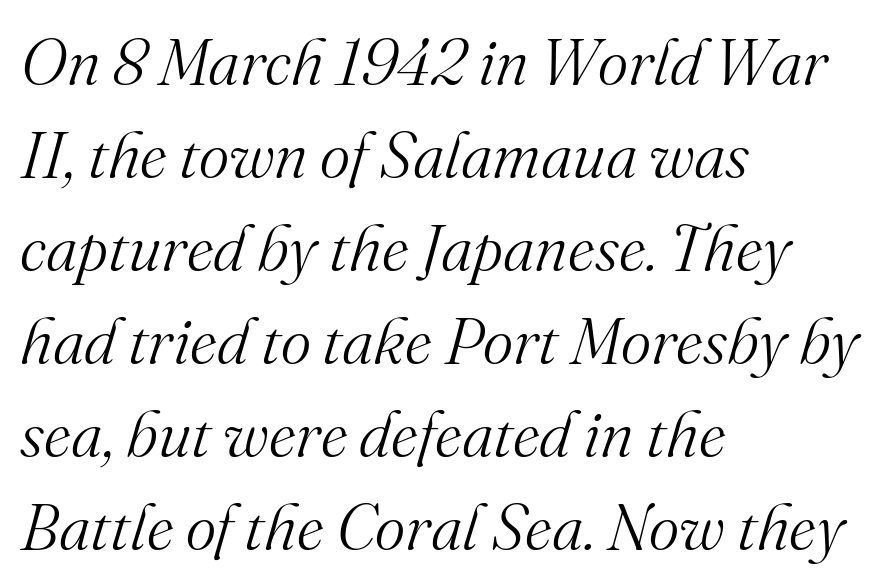
The letters advance in unequal steps, a hallmark of proportional type. Horizontally, the lines are justified to the leading edge only. Compared with ordinary roman type, these characters are visibly tilted. Are there feet on the stems? There are — it's a serif.
